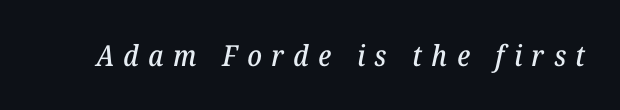
{"serif": "yes", "italic": "yes", "lean": "right", "slant_degrees": 12, "width": "normal", "stroke_contrast": "low", "x_height": "medium", "monospaced": "no", "underline": "no", "letter_spacing": "wide", "letter_spacing_em": 0.33, "glyph_px": 29}
